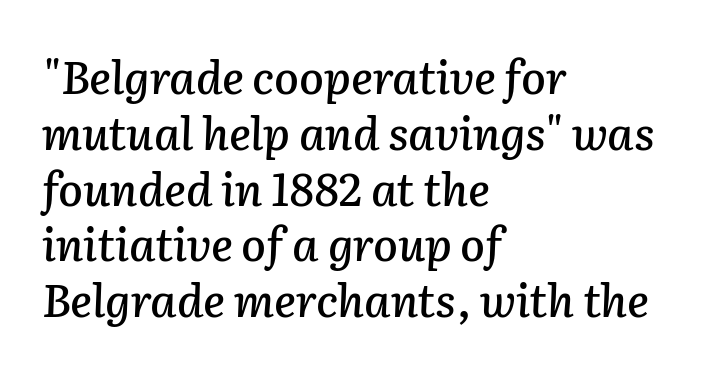
The image shows 45 px text type, italic (leaning right); set left-aligned, line spacing 1.24x, normal letter spacing, not underlined; low stroke contrast and a medium x-height.
